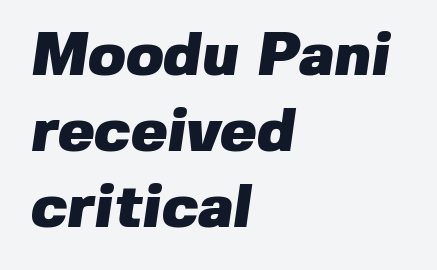
Font category for this specimen: sans-serif. Check under the words: just untouched page. Leading matches the norm, producing a regular column. The letters advance in unequal steps, a hallmark of proportional type. The lines in this sample share a left origin and differ only in where they stop. What weight is shown? A full bold with thick strokes.
